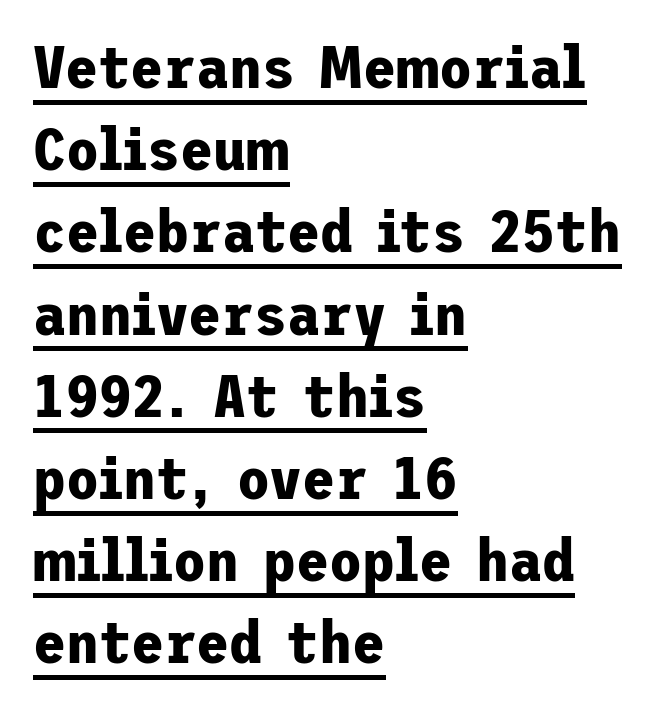
{"serif": "no", "italic": "no", "bold": "yes", "weight": "bold", "width": "normal", "stroke_contrast": "low", "x_height": "medium", "underline": "yes", "align": "left", "line_spacing": "normal", "line_spacing_ratio": 1.37, "letter_spacing": "normal", "letter_spacing_em": 0.0, "glyph_px": 60}
